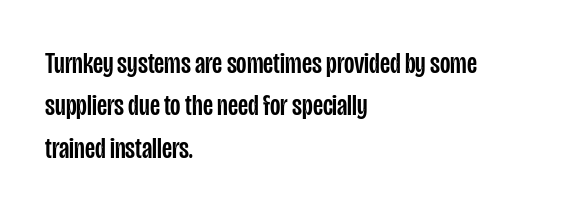
{"serif": "no", "italic": "no", "width": "condensed", "stroke_contrast": "low", "x_height": "large", "monospaced": "no", "underline": "no", "align": "left", "line_spacing": "normal", "line_spacing_ratio": 1.41, "letter_spacing": "normal", "letter_spacing_em": 0.0, "glyph_px": 30}
